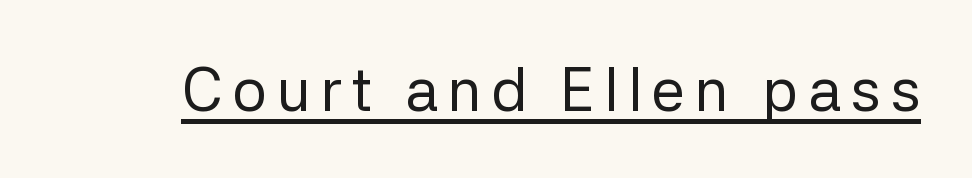
Are there feet on the stems? There aren't — it's a sans. Each letter keeps its own natural width here, so spacing adapts to shape. The sample's only ornament is a line tracing under the words. The lettering holds an erect, upright posture throughout. Bold? No — there's no thickening of the strokes.
